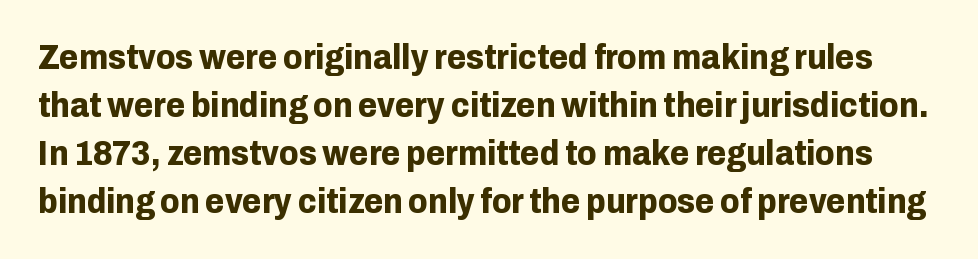
The rendering uses a moderate line-height, typical for paragraphs. Nothing unusual about the tracking: characters are spaced as the font intends. Each letter's strokes conclude bluntly, with no projecting serifs. What weight is shown? A full bold with thick strokes. Honestly, there is no underline to notice here at all.
